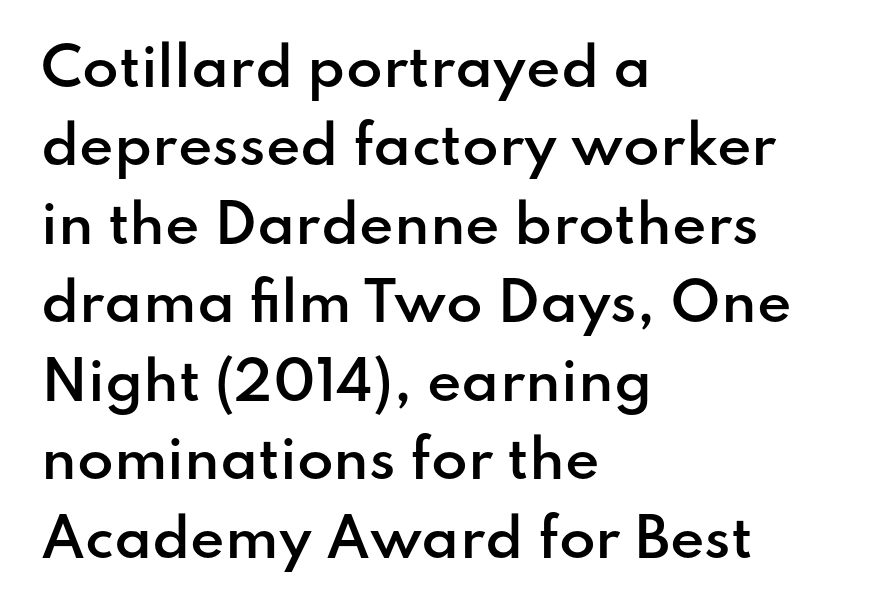
{"serif": "no", "italic": "no", "bold": "semi", "weight": "semibold", "width": "normal", "stroke_contrast": "low", "x_height": "small", "monospaced": "no", "underline": "no", "align": "left", "line_spacing": "normal", "line_spacing_ratio": 1.48, "letter_spacing": "normal", "letter_spacing_em": 0.0, "glyph_px": 53}
